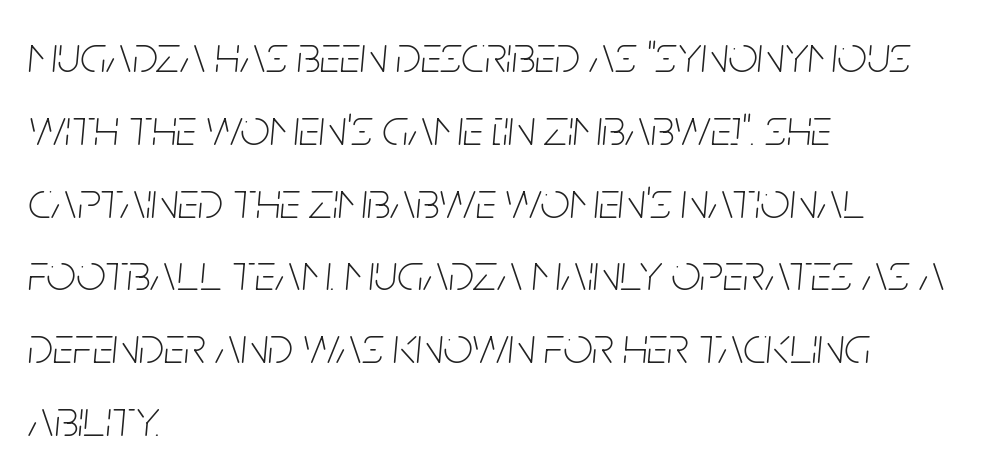
Q: Is the text bold? A: No.
Q: Is the text italic (slanted)? A: Yes, it leans right by about 5 degrees.
Q: Is the text underlined? A: No.
Q: How is the paragraph aligned? A: Left-aligned.
Q: Is the spacing between letters normal or unusually wide? A: Normal.
Q: Is the spacing between lines tight, normal or loose? A: Normal.
Q: Width (condensed, normal, or wide)? A: Condensed.
Q: Stroke contrast? A: Low.
Q: x-height? A: Large.
Q: Monospaced? A: No.
